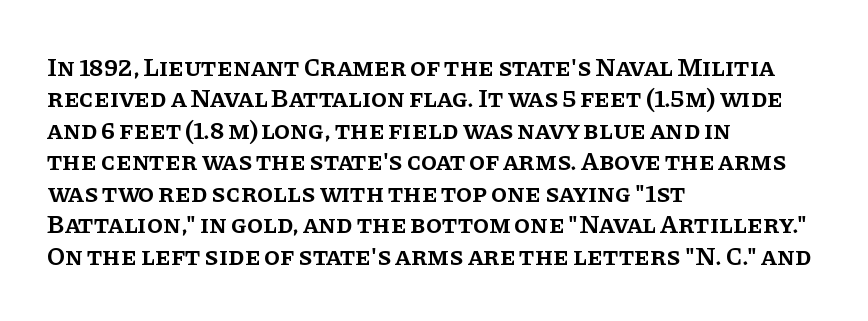
The image shows 26 px text type, upright; set left-aligned, line spacing 1.21x, normal letter spacing, not underlined.
